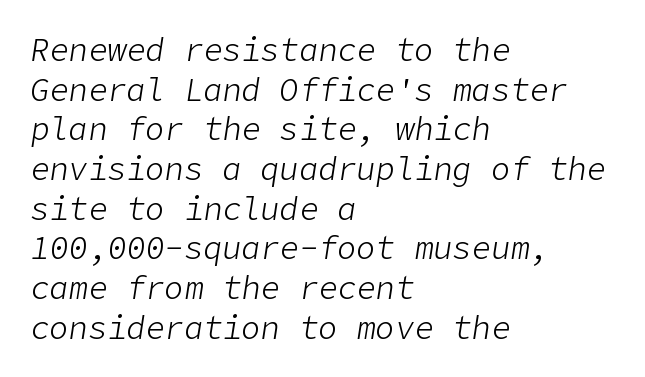
The image shows 32 px light type, italic (leaning right); set left-aligned, line spacing 1.24x, normal letter spacing, not underlined; low stroke contrast and a medium x-height.
